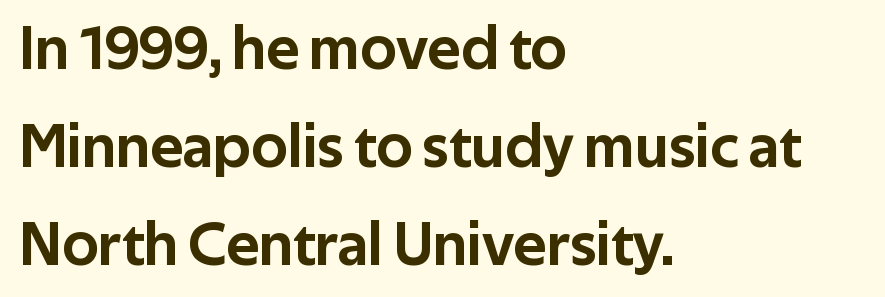
The image shows 62 px sans-serif type, upright; set left-aligned, normal line spacing (1.58x), normal letter spacing, not underlined; low stroke contrast and a medium x-height.
